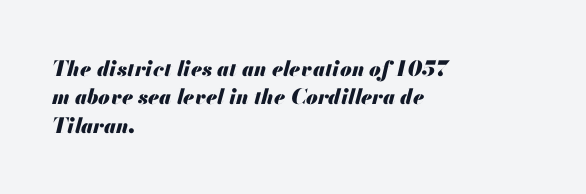
The image shows 21 px bold type, italic (leaning right); set left-aligned, normal line spacing (1.35x), normal letter spacing, not underlined.
